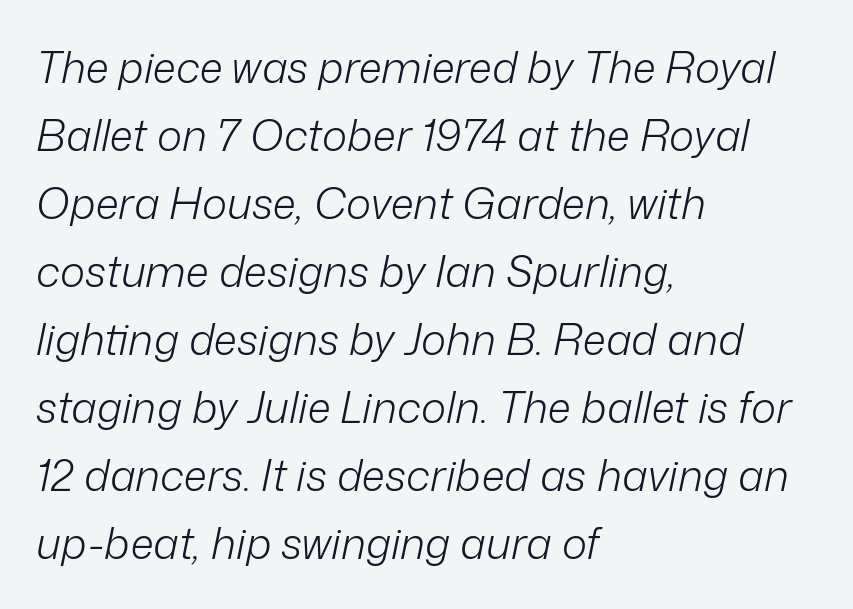
{"italic": "yes", "lean": "right", "slant_degrees": 12, "bold": "no", "weight": "light", "width": "normal", "stroke_contrast": "low", "x_height": "medium", "monospaced": "no", "underline": "no", "align": "left", "line_spacing": "normal", "line_spacing_ratio": 1.58, "letter_spacing": "normal", "letter_spacing_em": 0.0, "glyph_px": 43}
